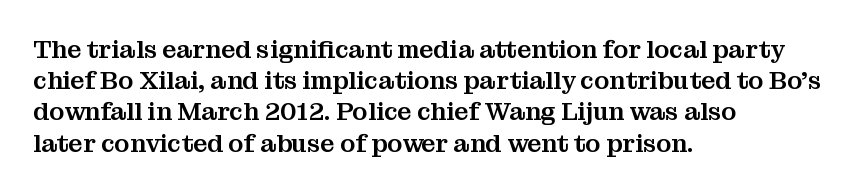
The image shows 25 px text type, upright; set left-aligned, normal line spacing (1.25x), normal letter spacing, not underlined.
